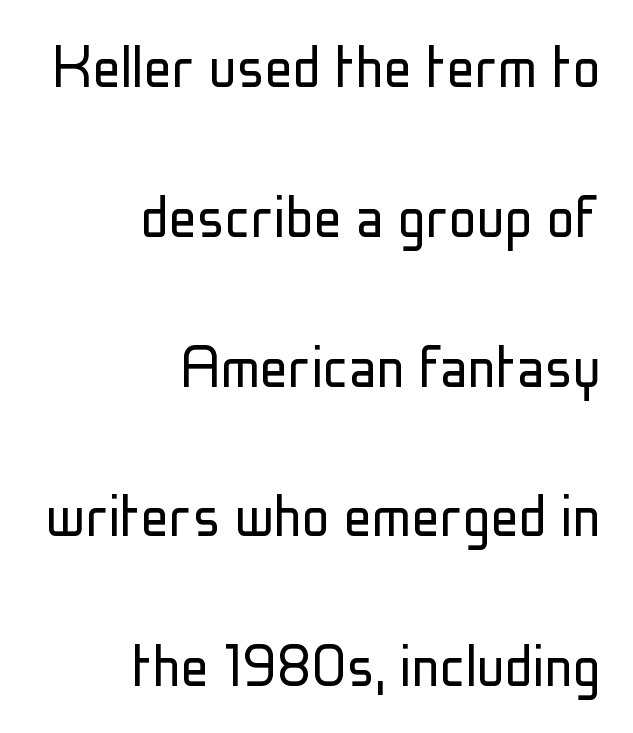
Q: Is the text bold? A: No.
Q: Is the text italic (slanted)? A: No, it is upright.
Q: Is the typeface a serif or a sans-serif typeface? A: Sans-serif.
Q: Is the text underlined? A: No.
Q: How is the paragraph aligned? A: Right-aligned.
Q: Is the spacing between letters normal or unusually wide? A: Normal.
Q: Is the spacing between lines tight, normal or loose? A: Loose.
Q: Width (condensed, normal, or wide)? A: Condensed.
Q: Stroke contrast? A: Low.
Q: x-height? A: Medium.
Q: Monospaced? A: No.
